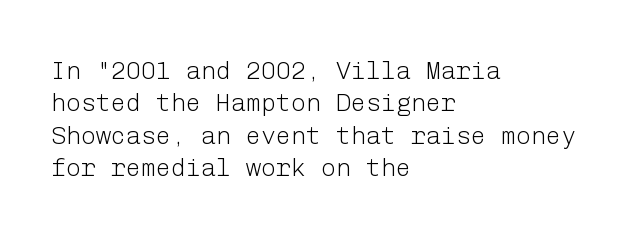
The words here are not underlined. Whoever set this chose a conventional vertical rhythm. Honestly, the letter spacing is just normal — you wouldn't notice it. Tall strokes in this sample are plumb rather than angled. Compared with a centered layout, this one pins lines to the left instead. The weight tops out at a normal text grade.
